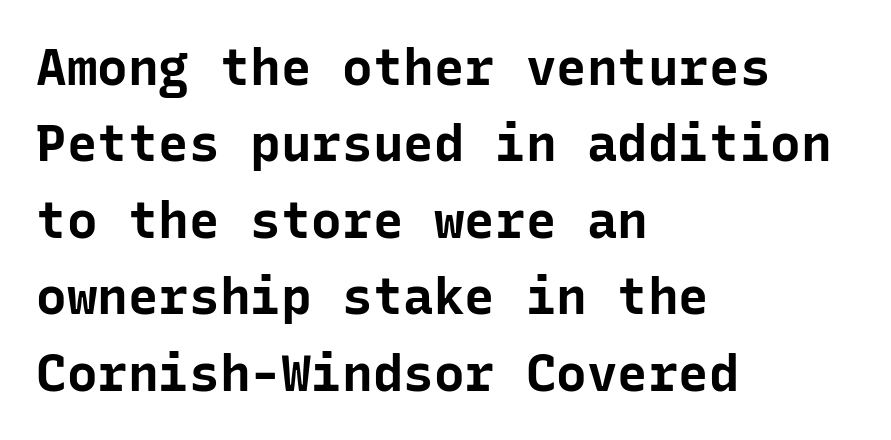
The image shows 51 px bold sans-serif type, upright, monospaced; set left-aligned, normal line spacing (1.5x), normal letter spacing, not underlined; low stroke contrast and a medium x-height.
